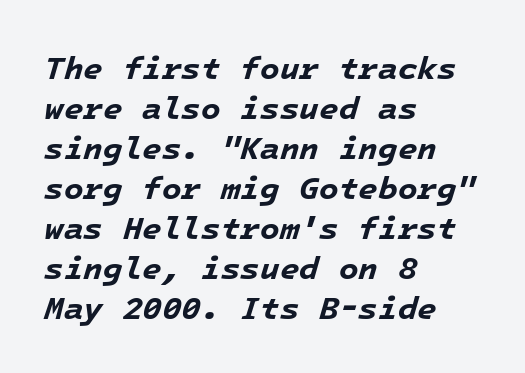
The image shows 32 px bold type, italic (leaning right), monospaced; set left-aligned, normal line spacing (1.25x), normal letter spacing, not underlined; low stroke contrast and a medium x-height.
